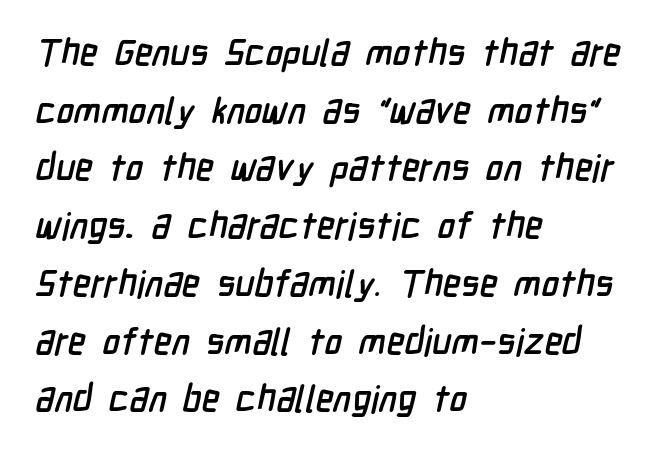
The image shows 37 px condensed sans-serif type; set left-aligned, normal line spacing (1.56x), normal letter spacing, not underlined; low stroke contrast and a medium x-height.
